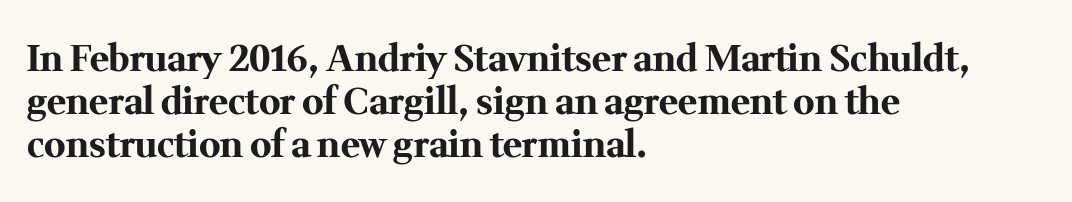
You'd pick this weight for a headline — it's a proper bold. Observe the serifs anchoring each vertical stroke in this sample. This is the regular roman posture of the typeface. The face used here is proportionally spaced, like ordinary book or web type. The lines in this sample share a left origin and differ only in where they stop. There is no visible air inserted between adjacent glyphs.
